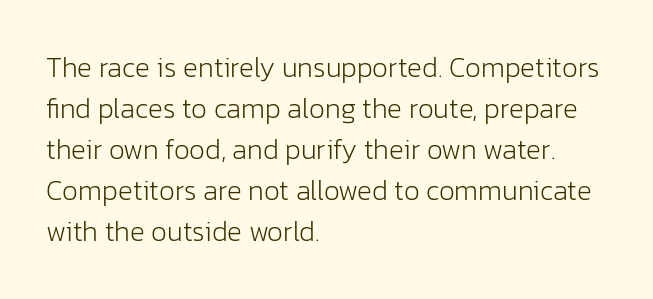
Words appear dense and cohesive because spacing is normal. Line beginnings align vertically; line endings do not. Baseline-to-baseline distance is the conventional proportion of letter height. Stroke thickness stays within the range of a standard reading face or lighter. The glyphs in this specimen are sans serif. The space beneath each line is pristine and unruled.
